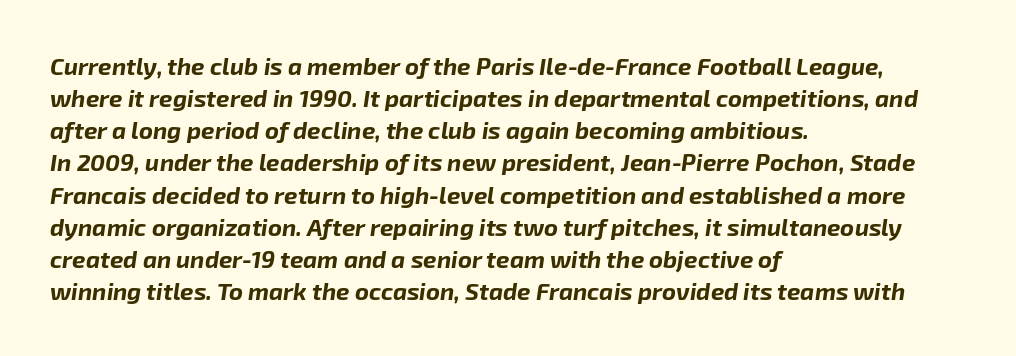
{"italic": "yes", "lean": "right", "slant_degrees": 8, "bold": "yes", "underline": "no", "align": "left", "line_spacing": "normal", "line_spacing_ratio": 1.34, "letter_spacing": "normal", "letter_spacing_em": 0.0, "glyph_px": 24}
